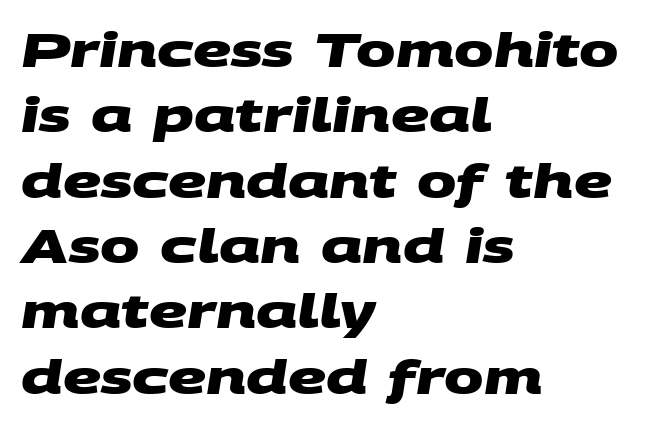
Q: Is the text bold? A: Yes.
Q: Is the typeface a serif or a sans-serif typeface? A: Sans-serif.
Q: Is the text underlined? A: No.
Q: How is the paragraph aligned? A: Left-aligned.
Q: Is the spacing between letters normal or unusually wide? A: Normal.
Q: Is the spacing between lines tight, normal or loose? A: Normal.
Q: Width (condensed, normal, or wide)? A: Wide.
Q: Stroke contrast? A: Medium.
Q: x-height? A: Large.
Q: Monospaced? A: No.
